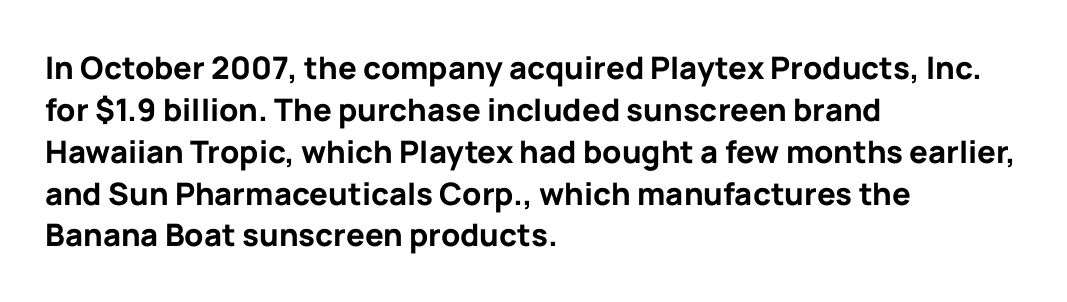
{"serif": "no", "italic": "no", "bold": "yes", "weight": "bold", "width": "normal", "stroke_contrast": "low", "x_height": "medium", "monospaced": "no", "underline": "no", "align": "left", "line_spacing": "normal", "line_spacing_ratio": 1.35, "letter_spacing": "normal", "letter_spacing_em": 0.0, "glyph_px": 31}
